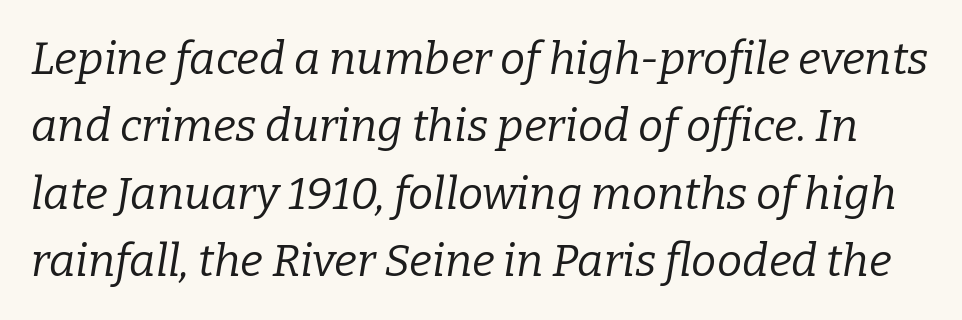
The image shows 45 px regular-weight serif type, italic (leaning right); set normal line spacing (1.5x), normal letter spacing, not underlined; low stroke contrast and a medium x-height.
